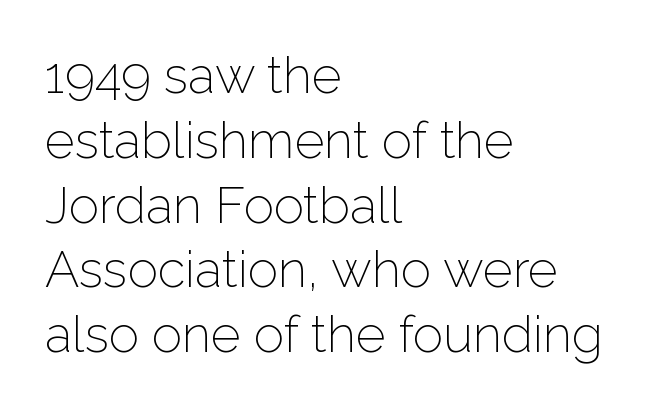
Bold? No — there's no thickening of the strokes. The lettering holds an erect, upright posture throughout. Is this a fixed-width face? No — the glyphs have proportional, varying widths. Baseline-to-baseline distance is the conventional proportion of letter height. The text block is weighted toward the left margin, trailing off unevenly rightward. Serifs: no, the terminals of the letterforms are clean.
